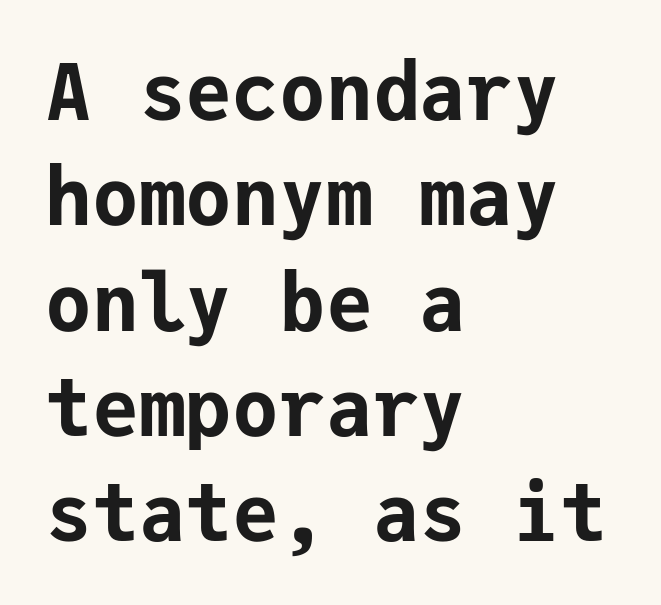
{"serif": "no", "italic": "no", "bold": "yes", "weight": "bold", "width": "normal", "stroke_contrast": "low", "x_height": "medium", "monospaced": "yes", "underline": "no", "align": "left", "line_spacing": "normal", "line_spacing_ratio": 1.35, "letter_spacing": "normal", "letter_spacing_em": 0.0, "glyph_px": 78}
